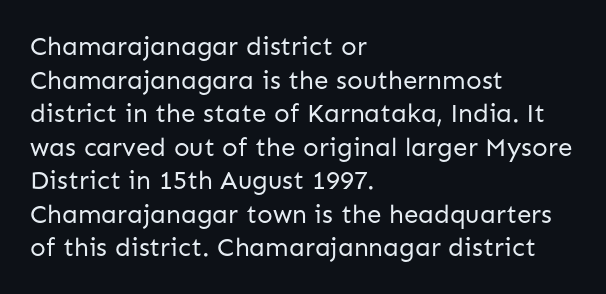
The image shows 26 px text type, upright; set left-aligned, normal line spacing (1.29x), normal letter spacing, not underlined.
